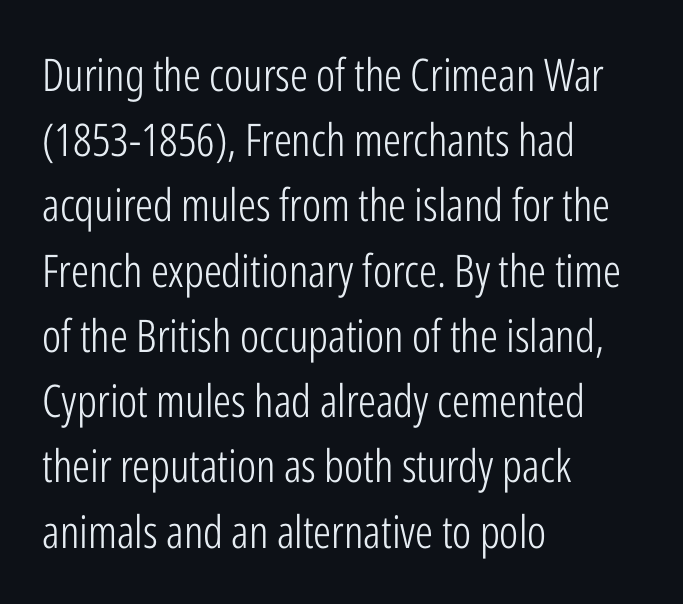
The image shows 45 px light, condensed sans-serif type, upright; set left-aligned, normal line spacing (1.45x), normal letter spacing, not underlined; low stroke contrast and a medium x-height.
